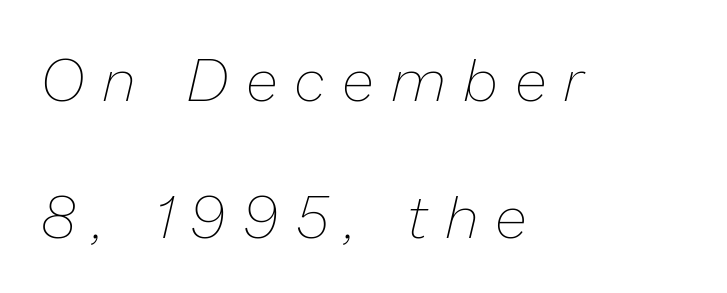
{"italic": "yes", "lean": "right", "slant_degrees": 13, "bold": "no", "weight": "thin", "width": "normal", "stroke_contrast": "low", "x_height": "medium", "monospaced": "no", "underline": "no", "align": "left", "line_spacing": "loose", "line_spacing_ratio": 2.33, "letter_spacing": "wide", "letter_spacing_em": 0.32, "glyph_px": 59}
